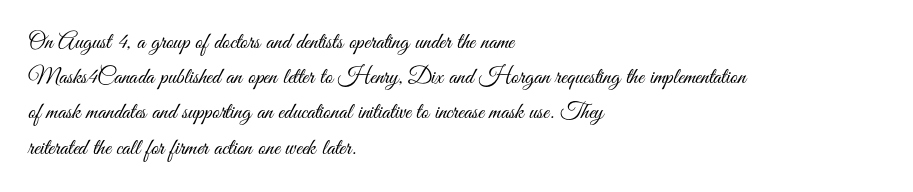
A typesetter would call this leading conventional body-copy spacing. Casual observation: everything's shoved over to the left. Counters stay open thanks to moderate or lighter strokes. No extra tracking has been applied to these lines. The gap between lines stays unmarked.
